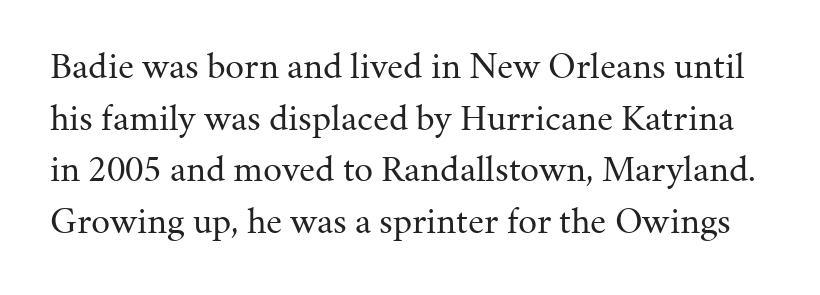
The image shows 38 px regular-weight serif type, upright; set normal line spacing (1.36x), normal letter spacing, not underlined; medium stroke contrast and a medium x-height.
